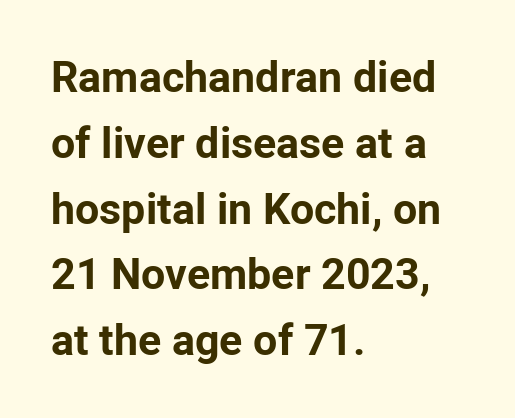
{"serif": "no", "italic": "no", "bold": "yes", "weight": "bold", "width": "normal", "stroke_contrast": "low", "x_height": "medium", "monospaced": "no", "underline": "no", "align": "left", "line_spacing": "normal", "line_spacing_ratio": 1.53, "letter_spacing": "normal", "letter_spacing_em": 0.0, "glyph_px": 43}
